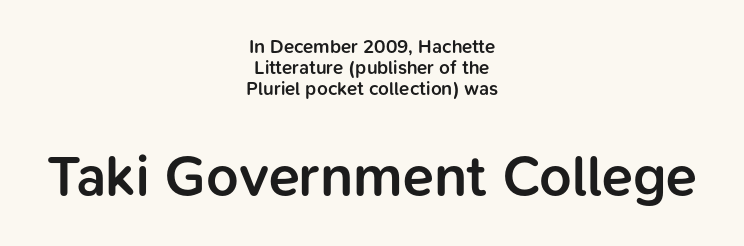
Does the weight exceed regular? Yes, but only to semibold. This is sans-serif lettering, the kind often seen on screens and signage. Descender tails drop into unmarked territory. What's the leading like? Squeezed, with rows nearly overlapping. A typesetter would call this proportional, since set widths differ per character.
